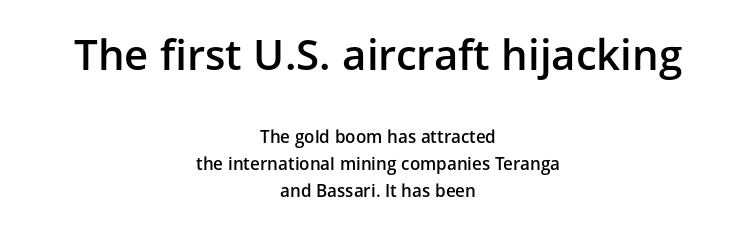
{"serif": "no", "italic": "no", "bold": "semi", "weight": "semibold", "width": "normal", "stroke_contrast": "low", "x_height": "medium", "monospaced": "no", "underline": "no", "align": "center", "line_spacing": "normal", "line_spacing_ratio": 1.59, "letter_spacing": "normal", "letter_spacing_em": 0.0, "larger_block": "first", "size_ratio": 2.47, "glyph_px": 42}
